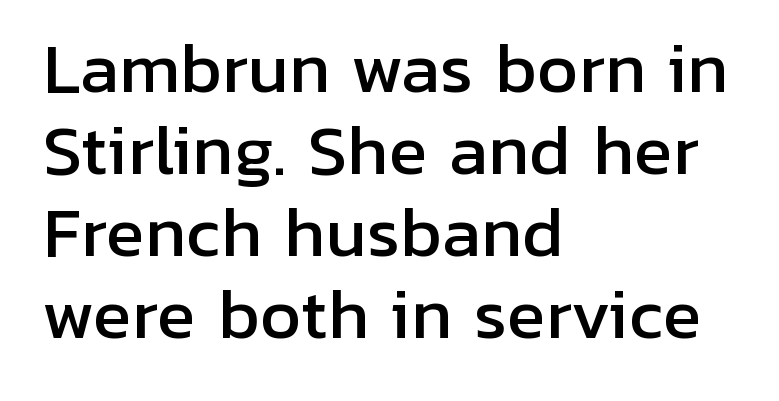
{"serif": "no", "italic": "no", "width": "normal", "stroke_contrast": "low", "x_height": "medium", "monospaced": "no", "underline": "no", "align": "left", "line_spacing": "normal", "line_spacing_ratio": 1.26, "letter_spacing": "normal", "letter_spacing_em": 0.0, "glyph_px": 65}
